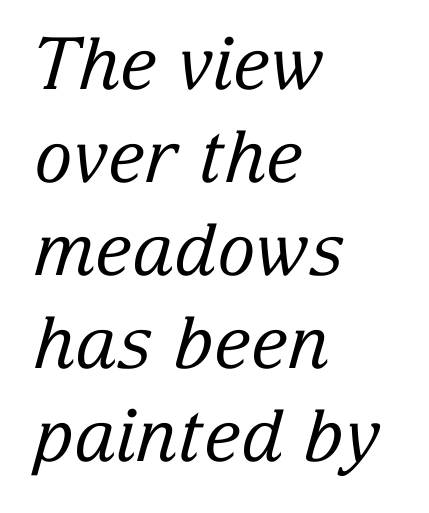
{"serif": "yes", "italic": "yes", "lean": "right", "slant_degrees": 15, "bold": "no", "weight": "regular", "width": "normal", "stroke_contrast": "low", "x_height": "medium", "monospaced": "no", "underline": "no", "align": "left", "line_spacing": "normal", "line_spacing_ratio": 1.29, "letter_spacing": "normal", "letter_spacing_em": 0.0, "glyph_px": 72}
